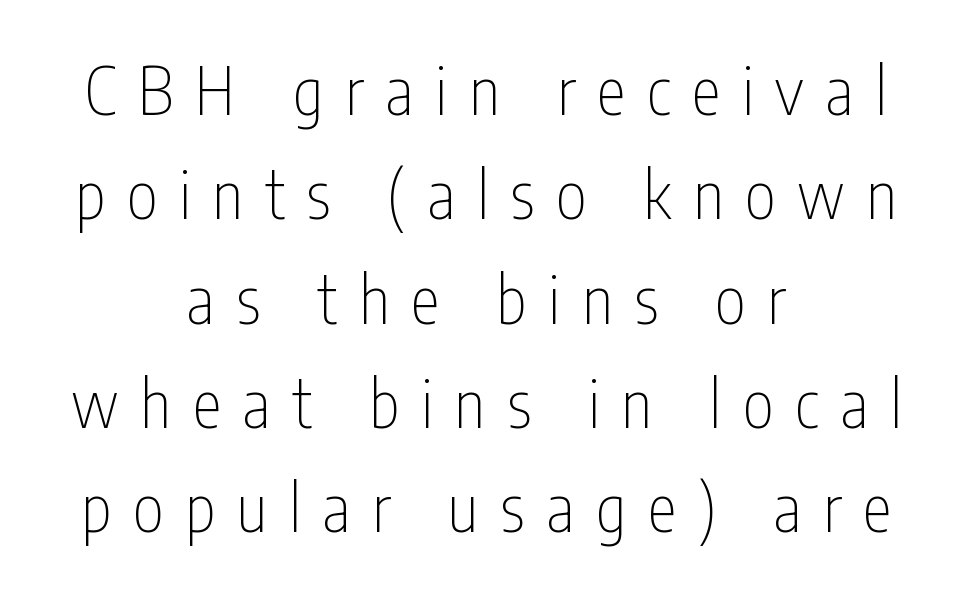
{"serif": "no", "italic": "no", "bold": "no", "weight": "thin", "width": "condensed", "stroke_contrast": "low", "x_height": "medium", "monospaced": "no", "underline": "no", "align": "center", "line_spacing": "normal", "line_spacing_ratio": 1.58, "letter_spacing": "wide", "letter_spacing_em": 0.33, "glyph_px": 66}
